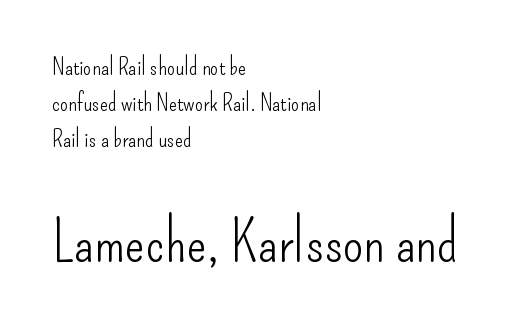
The image shows 59 px light, condensed sans-serif type, upright; set left-aligned, normal line spacing (1.49x), normal letter spacing, not underlined; the second (bottom) block is 2.46x larger; low stroke contrast and a small x-height.
